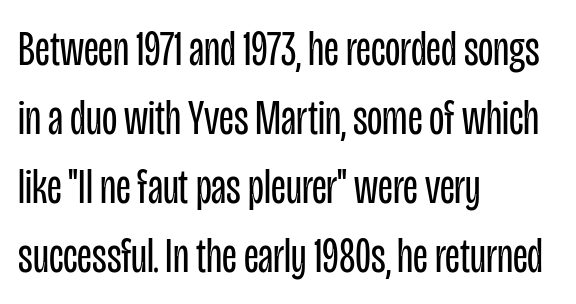
{"serif": "no", "italic": "no", "bold": "no", "weight": "regular", "width": "condensed", "stroke_contrast": "low", "x_height": "large", "monospaced": "no", "underline": "no", "align": "left", "line_spacing": "normal", "line_spacing_ratio": 1.38, "letter_spacing": "normal", "letter_spacing_em": 0.0, "glyph_px": 50}
